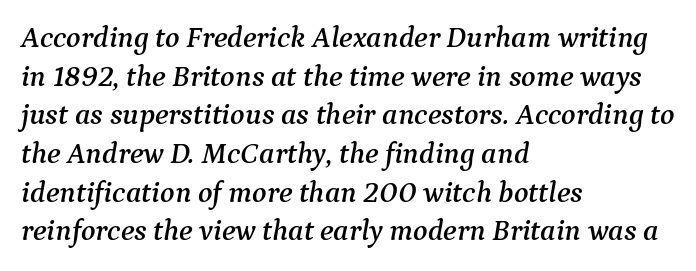
Q: Is the text italic (slanted)? A: Yes, it leans right by about 9 degrees.
Q: Is the typeface a serif or a sans-serif typeface? A: Serif.
Q: Is the text underlined? A: No.
Q: How is the paragraph aligned? A: Left-aligned.
Q: Is the spacing between letters normal or unusually wide? A: Normal.
Q: Is the spacing between lines tight, normal or loose? A: Normal.
Q: Width (condensed, normal, or wide)? A: Normal.
Q: Stroke contrast? A: Medium.
Q: x-height? A: Medium.
Q: Monospaced? A: No.
